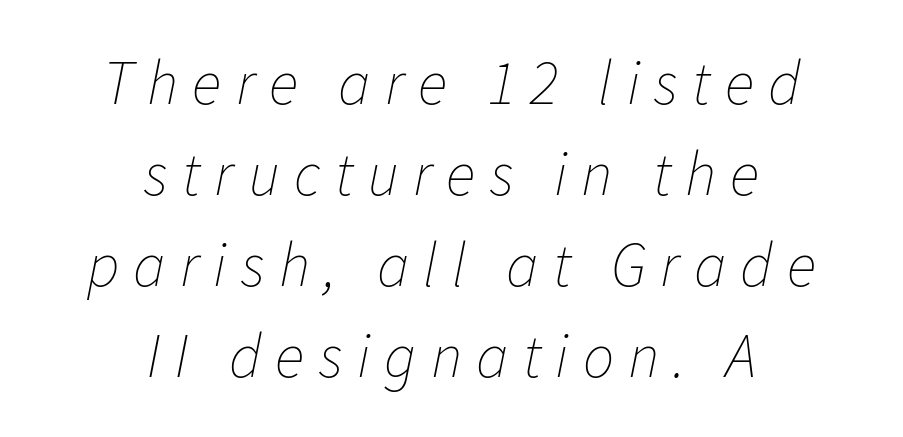
The image shows 62 px thin type, italic (leaning right); set centered, normal line spacing (1.47x), unusually wide letter spacing (+0.23 em), not underlined; low stroke contrast and a medium x-height.
